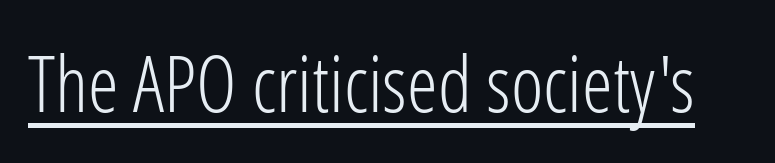
Notice how a bar underscores the lettering throughout. Between one letter and the next there's only the usual sliver of space. The type sits square on the baseline with zero lean. Each letter's strokes conclude bluntly, with no projecting serifs. The rendering uses natural spacing where letterforms have individual widths. Stem width sits at or under what a default text font uses.
